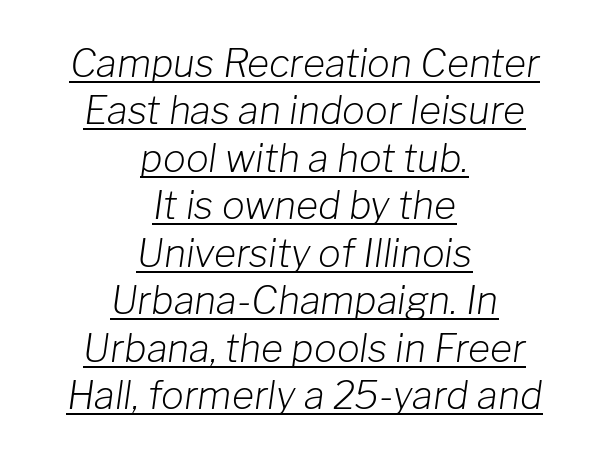
In terms of posture, this sample is oblique. The line-height multiplier appears to be the usual default. You could not count columns in this text — the font is proportionally spaced. On a weight scale, this lands at 450 or below. Quick note: underline on.
